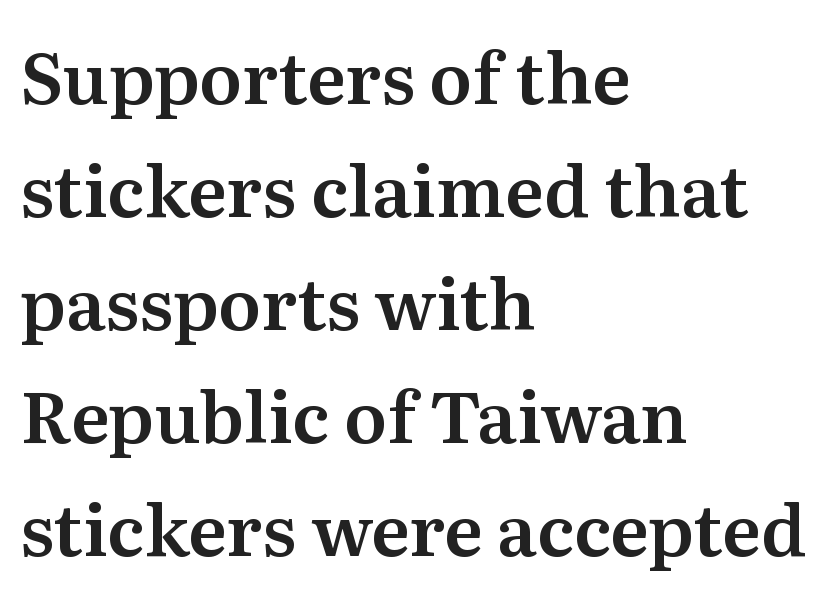
{"serif": "yes", "italic": "no", "width": "normal", "stroke_contrast": "medium", "x_height": "medium", "monospaced": "no", "underline": "no", "align": "left", "line_spacing": "normal", "line_spacing_ratio": 1.59, "letter_spacing": "normal", "letter_spacing_em": 0.0, "glyph_px": 71}
